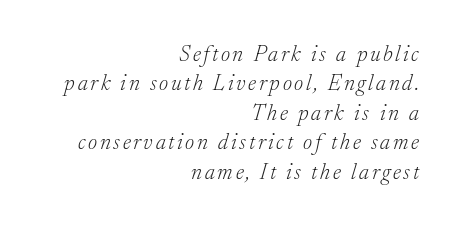
This rendering uses right alignment, leaving the left contour irregular. If you drew a line through each stem, it would be angled. Rows of type keep a routine distance in the vertical direction. Clear beneath every line of the passage. A quiet, ordinary-to-light weight characterises the typeface.
